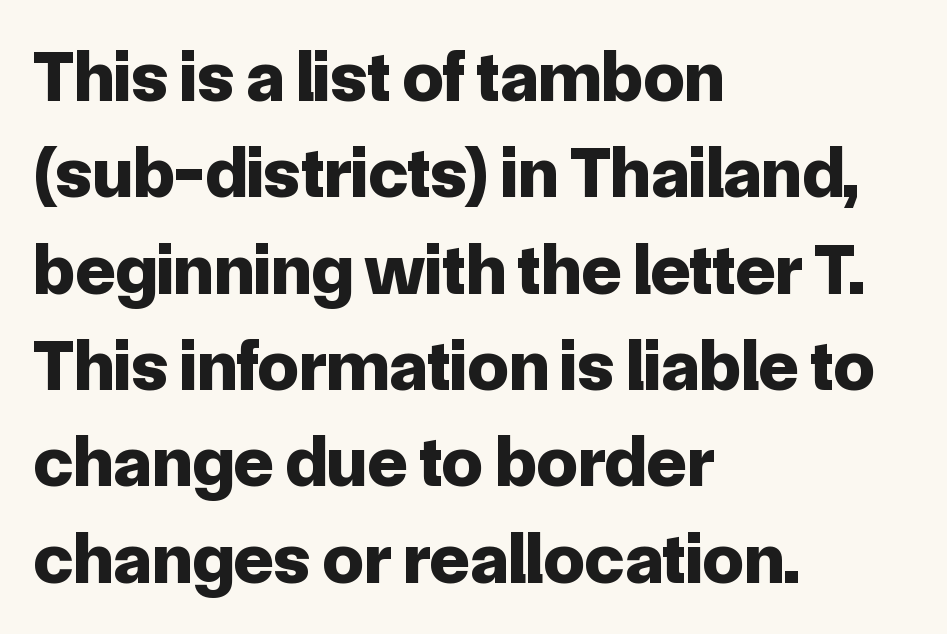
The image shows 73 px bold sans-serif type, upright; set left-aligned, normal line spacing (1.32x), normal letter spacing, not underlined; low stroke contrast and a medium x-height.
